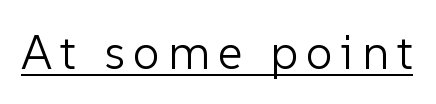
Q: Is the text bold? A: No.
Q: Is the text italic (slanted)? A: No, it is upright.
Q: Is the typeface a serif or a sans-serif typeface? A: Sans-serif.
Q: Is the text underlined? A: Yes.
Q: Width (condensed, normal, or wide)? A: Normal.
Q: Stroke contrast? A: Low.
Q: x-height? A: Medium.
Q: Monospaced? A: No.
